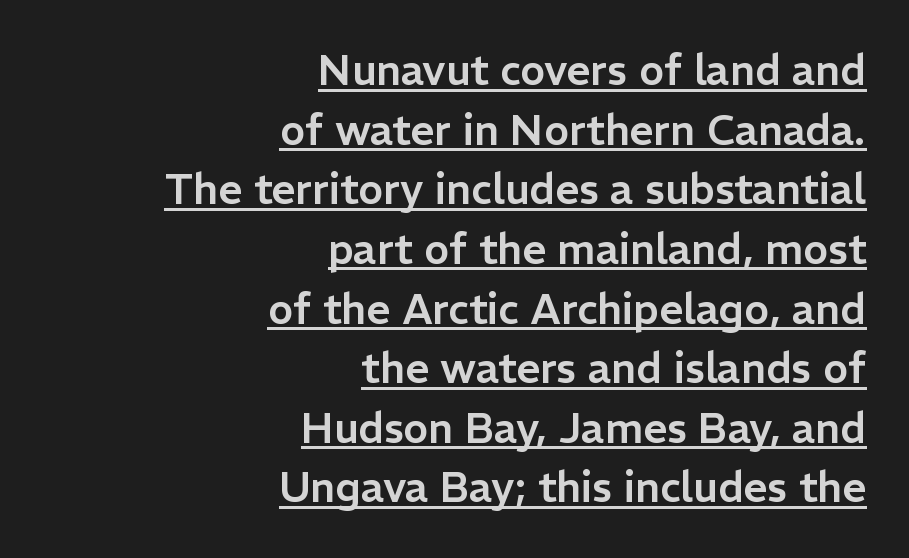
The image shows 42 px sans-serif type, upright; set right-aligned, normal line spacing (1.42x), normal letter spacing, underlined; low stroke contrast and a medium x-height.
